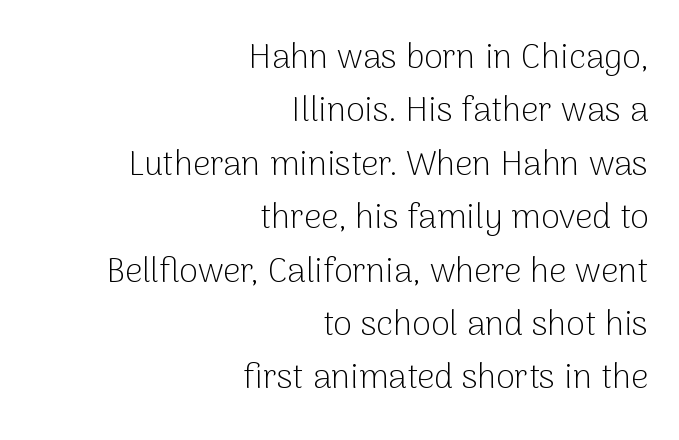
It's the straight-up-and-down kind of type. The characters display no serif detailing; their extremities are plain. Looks like regular typesetting: each glyph gets only the width it needs. One glance says typical: line gaps are just what's usual. These lines stack with their right ends in a neat column.
